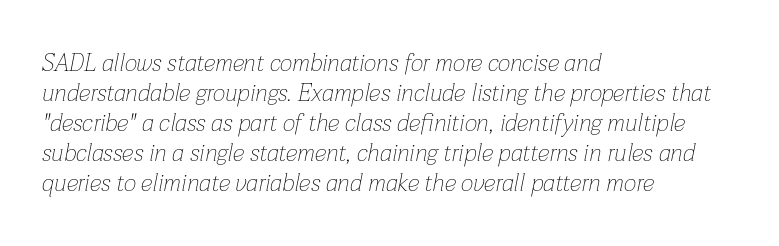
{"italic": "yes", "lean": "right", "slant_degrees": 12, "bold": "no", "underline": "no", "align": "left", "line_spacing": "normal", "line_spacing_ratio": 1.25, "letter_spacing": "normal", "letter_spacing_em": 0.0, "glyph_px": 24}
